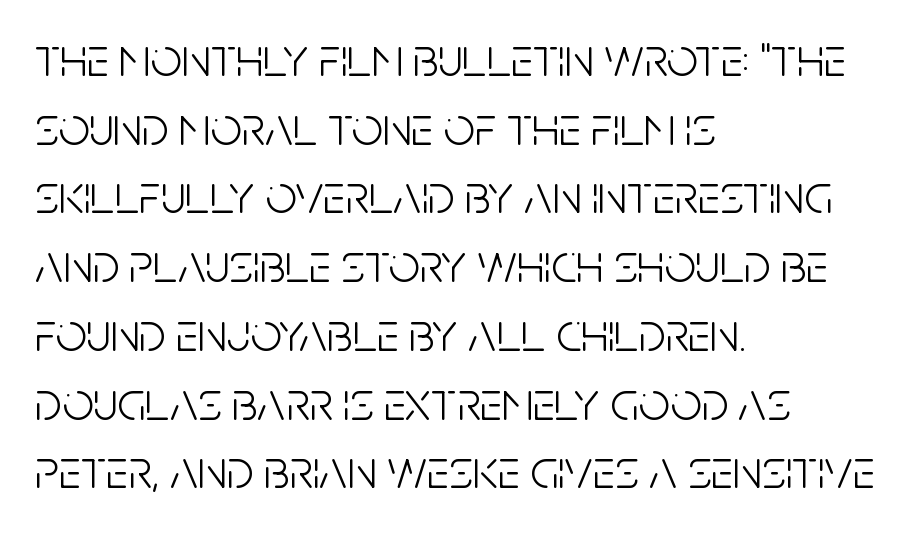
Check the space under the baseline: it is left empty. Every character sits straight up, as roman type does. The font family rendered here belongs to the sans-serif group. Line beginnings align vertically; line endings do not.
